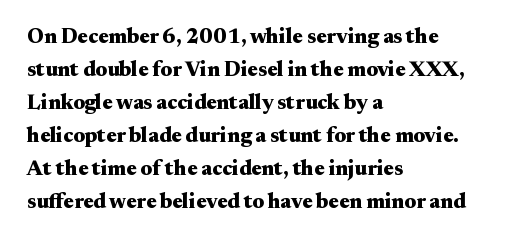
The image shows 21 px bold type, upright; set left-aligned, normal line spacing (1.57x), normal letter spacing, not underlined.
